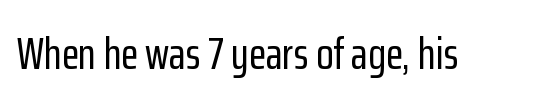
{"serif": "no", "italic": "no", "width": "condensed", "stroke_contrast": "low", "x_height": "medium", "monospaced": "no", "underline": "no", "letter_spacing": "normal", "letter_spacing_em": 0.0, "glyph_px": 45}
